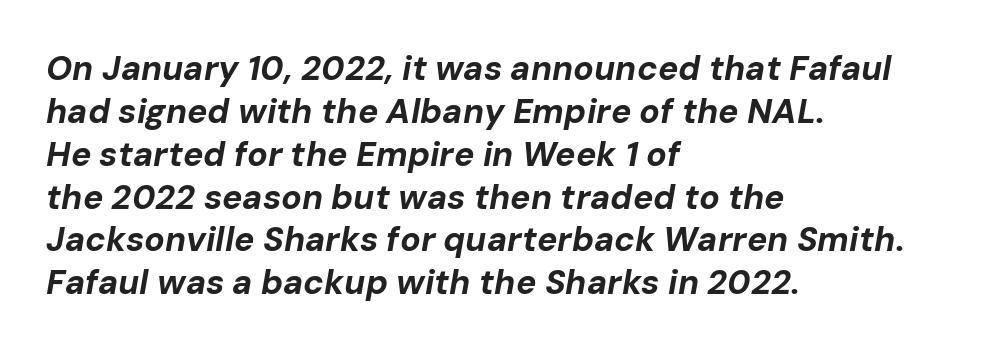
The rendering uses a moderate line-height, typical for paragraphs. Slanted lettering throughout. The face used here is rendered with its standard letterfit. Underlining? Definitely not there. Every letter is thick-stroked: bold, no question. Varying glyph widths throughout — classic text-font behaviour.
